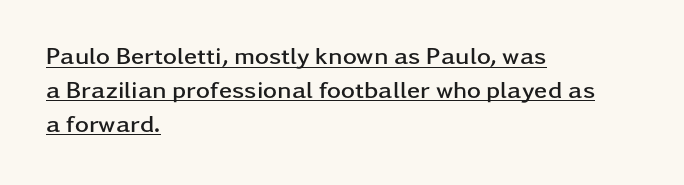
{"italic": "no", "bold": "yes", "underline": "yes", "align": "left", "line_spacing": "normal", "line_spacing_ratio": 1.41, "letter_spacing": "normal", "letter_spacing_em": 0.0, "glyph_px": 24}
